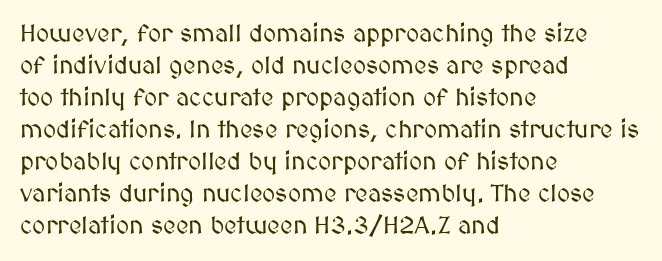
{"italic": "no", "underline": "no", "align": "left", "line_spacing": "normal", "line_spacing_ratio": 1.28, "letter_spacing": "normal", "letter_spacing_em": 0.0, "glyph_px": 25}
